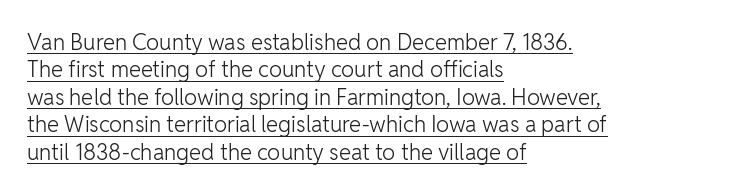
The image shows 22 px text type, upright; set left-aligned, normal line spacing (1.25x), normal letter spacing, underlined.
